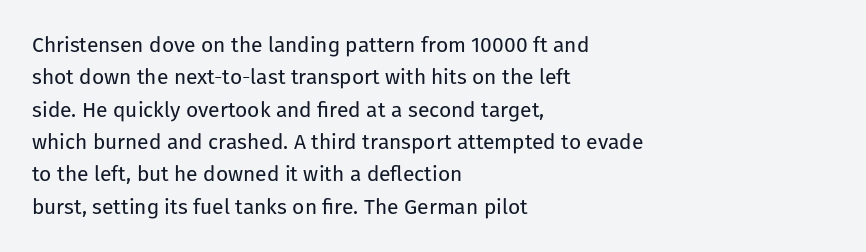
{"italic": "no", "bold": "no", "underline": "no", "align": "left", "line_spacing": "normal", "line_spacing_ratio": 1.54, "letter_spacing": "normal", "letter_spacing_em": 0.0, "glyph_px": 21}
